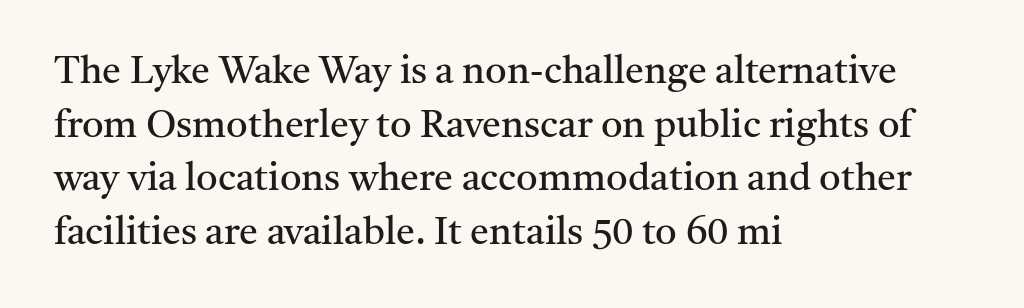
The vertical gap from one line to the next is medium. The passage shown is typed in a proportional face where columns would drift. These lines stack with their left ends in a neat column. The strokes carry an ordinary text weight at most. Designer's note — italics off, roman on.
